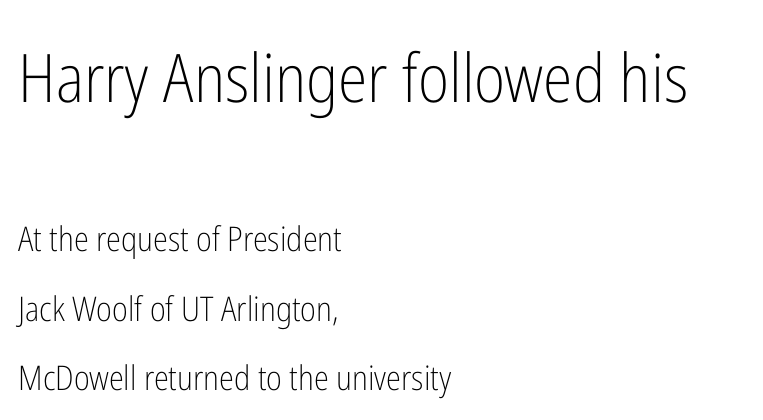
{"serif": "no", "italic": "no", "bold": "no", "weight": "light", "width": "condensed", "stroke_contrast": "low", "x_height": "medium", "monospaced": "no", "underline": "no", "align": "left", "line_spacing": "loose", "line_spacing_ratio": 2.04, "letter_spacing": "normal", "letter_spacing_em": 0.0, "larger_block": "first", "size_ratio": 1.97, "glyph_px": 67}
